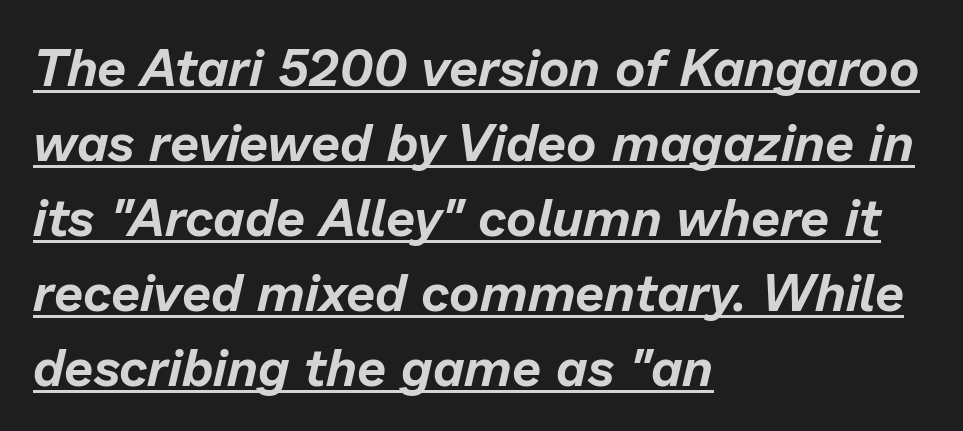
Q: Is the text italic (slanted)? A: Yes, it leans right by about 13 degrees.
Q: Is the text underlined? A: Yes.
Q: How is the paragraph aligned? A: Left-aligned.
Q: Is the spacing between letters normal or unusually wide? A: Normal.
Q: Is the spacing between lines tight, normal or loose? A: Normal.
Q: Width (condensed, normal, or wide)? A: Normal.
Q: Stroke contrast? A: Low.
Q: x-height? A: Medium.
Q: Monospaced? A: No.
